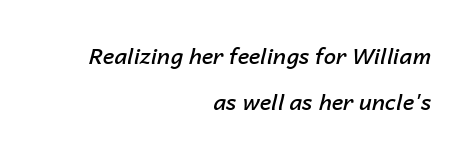
The image shows 22 px text type, italic (leaning right); set right-aligned, loose line spacing (2.09x), normal letter spacing, not underlined.
